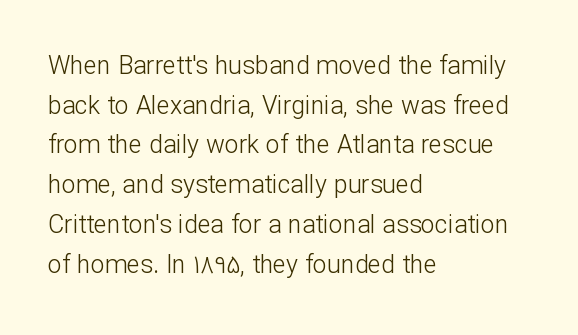
{"italic": "no", "bold": "no", "underline": "no", "align": "left", "line_spacing": "normal", "line_spacing_ratio": 1.59, "letter_spacing": "normal", "letter_spacing_em": 0.0, "glyph_px": 25}
